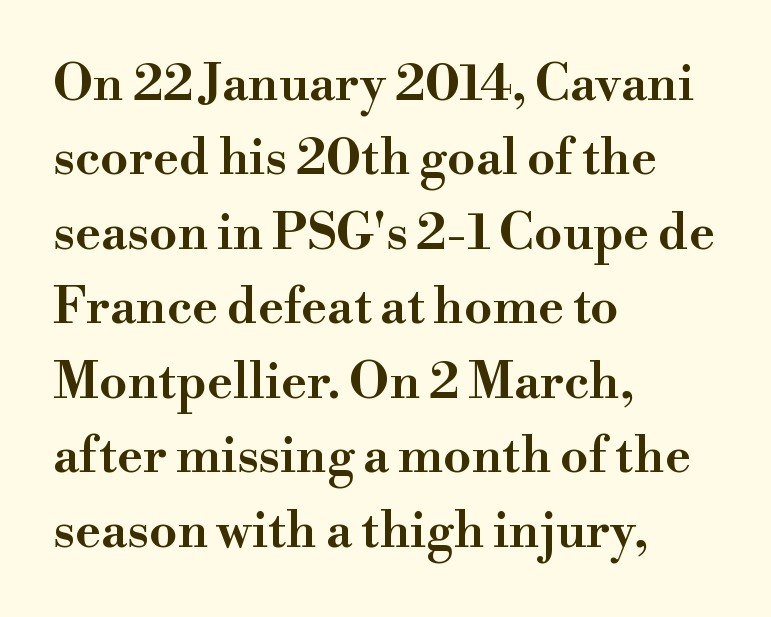
The image shows 50 px wide serif type, upright; set left-aligned, normal line spacing (1.49x), normal letter spacing, not underlined; high stroke contrast and a small x-height.
